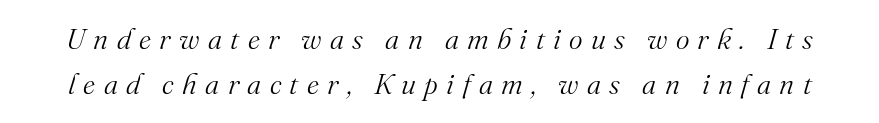
{"serif": "yes", "italic": "yes", "lean": "right", "slant_degrees": 16, "bold": "no", "weight": "light", "width": "normal", "stroke_contrast": "medium", "x_height": "small", "monospaced": "no", "underline": "no", "line_spacing": "normal", "line_spacing_ratio": 1.56, "letter_spacing": "wide", "letter_spacing_em": 0.29, "glyph_px": 29}
